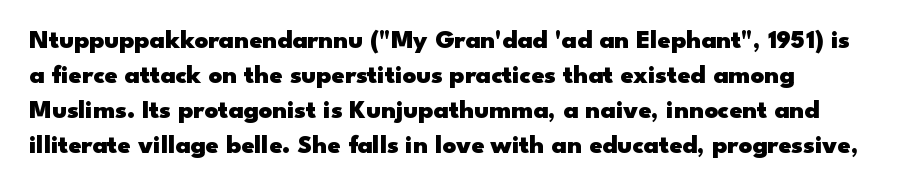
Q: Is the text bold? A: Yes.
Q: Is the text italic (slanted)? A: No, it is upright.
Q: Is the text underlined? A: No.
Q: Is the spacing between letters normal or unusually wide? A: Normal.
Q: Is the spacing between lines tight, normal or loose? A: Normal.
